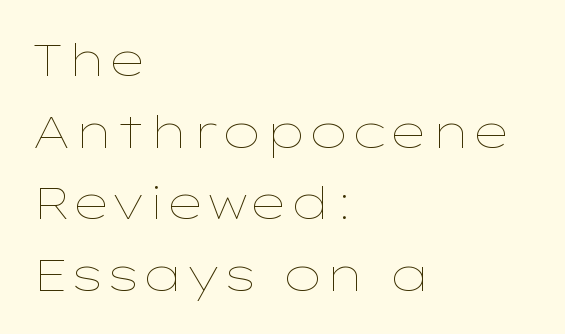
Q: Is the text bold? A: No.
Q: Is the text italic (slanted)? A: No, it is upright.
Q: Is the text underlined? A: No.
Q: How is the paragraph aligned? A: Left-aligned.
Q: Is the spacing between letters normal or unusually wide? A: Normal.
Q: Is the spacing between lines tight, normal or loose? A: Normal.
Q: Width (condensed, normal, or wide)? A: Wide.
Q: Stroke contrast? A: Low.
Q: x-height? A: Medium.
Q: Monospaced? A: No.
